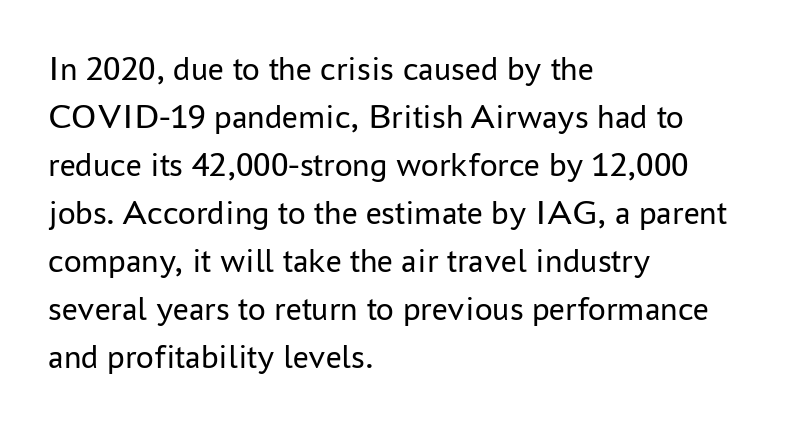
Q: Is the text bold? A: No.
Q: Is the text italic (slanted)? A: No, it is upright.
Q: Is the typeface a serif or a sans-serif typeface? A: Sans-serif.
Q: Is the text underlined? A: No.
Q: How is the paragraph aligned? A: Left-aligned.
Q: Is the spacing between letters normal or unusually wide? A: Normal.
Q: Is the spacing between lines tight, normal or loose? A: Normal.
Q: Width (condensed, normal, or wide)? A: Normal.
Q: Stroke contrast? A: Low.
Q: x-height? A: Medium.
Q: Monospaced? A: No.
